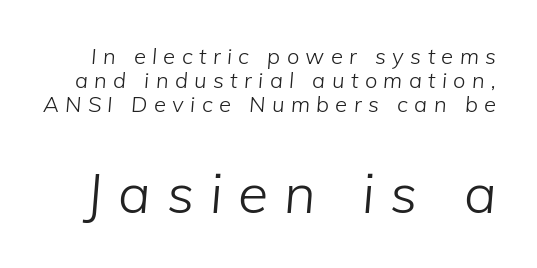
{"italic": "yes", "lean": "right", "slant_degrees": 5, "bold": "no", "weight": "light", "width": "normal", "stroke_contrast": "low", "x_height": "medium", "monospaced": "no", "underline": "no", "line_spacing": "tight", "line_spacing_ratio": 1.09, "letter_spacing": "wide", "letter_spacing_em": 0.29, "larger_block": "second", "size_ratio": 2.5, "glyph_px": 55}
